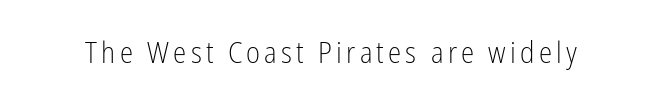
{"serif": "no", "italic": "no", "bold": "no", "weight": "light", "width": "condensed", "stroke_contrast": "low", "x_height": "medium", "monospaced": "no", "underline": "no", "glyph_px": 30}
